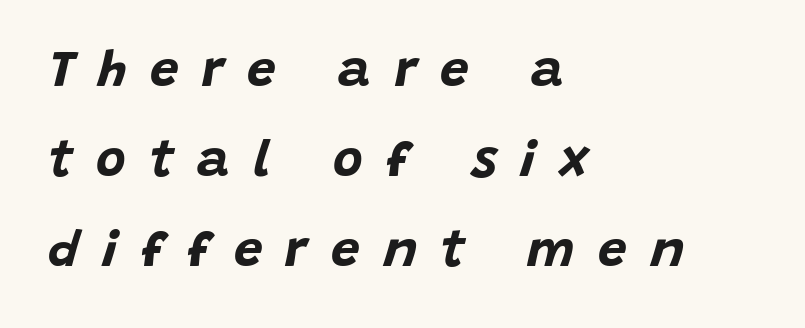
{"italic": "yes", "lean": "right", "slant_degrees": 15, "bold": "yes", "weight": "bold", "width": "normal", "stroke_contrast": "low", "x_height": "large", "monospaced": "no", "underline": "no", "align": "left", "line_spacing_ratio": 1.76, "letter_spacing": "wide", "letter_spacing_em": 0.46, "glyph_px": 51}
